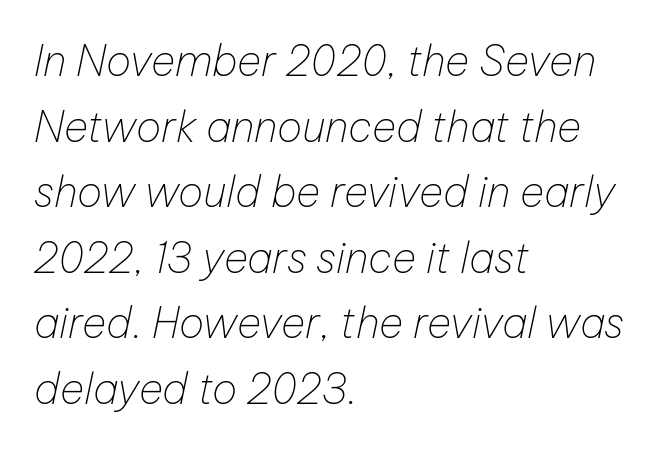
Unbolded letterforms with no extra heft. Regular leading. Style check: oblique. Proportional: the letters do not fall into vertical columns. The strip under each line holds only bare page.
